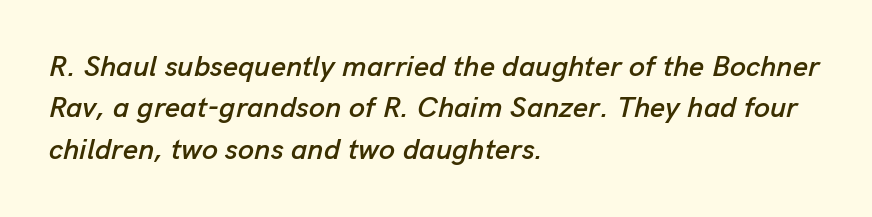
{"italic": "yes", "lean": "right", "slant_degrees": 13, "width": "normal", "stroke_contrast": "low", "x_height": "medium", "monospaced": "no", "underline": "no", "align": "left", "line_spacing": "normal", "line_spacing_ratio": 1.43, "letter_spacing": "normal", "letter_spacing_em": 0.0, "glyph_px": 29}
